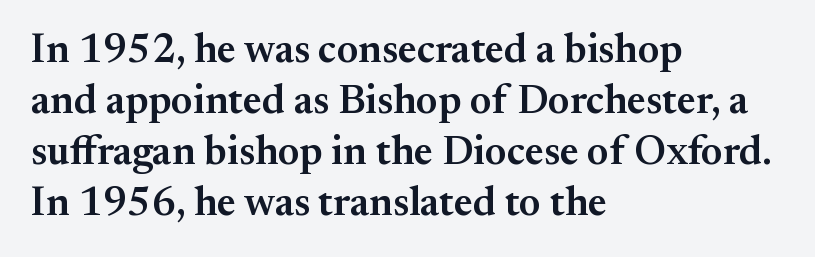
{"serif": "yes", "italic": "no", "bold": "semi", "weight": "semibold", "width": "normal", "stroke_contrast": "medium", "x_height": "small", "monospaced": "no", "underline": "no", "align": "left", "line_spacing_ratio": 1.24, "letter_spacing": "normal", "letter_spacing_em": 0.0, "glyph_px": 41}
